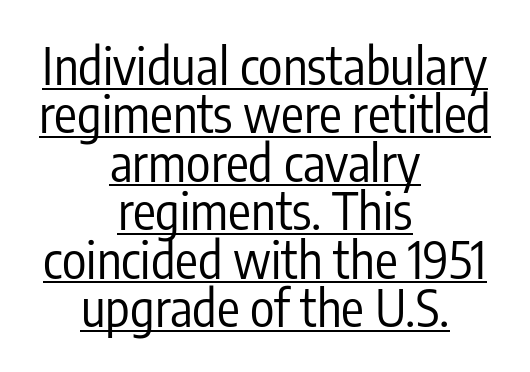
{"serif": "no", "italic": "no", "bold": "no", "weight": "regular", "width": "condensed", "stroke_contrast": "low", "x_height": "medium", "monospaced": "no", "underline": "yes", "align": "center", "line_spacing": "tight", "line_spacing_ratio": 0.95, "letter_spacing": "normal", "letter_spacing_em": 0.0, "glyph_px": 51}
